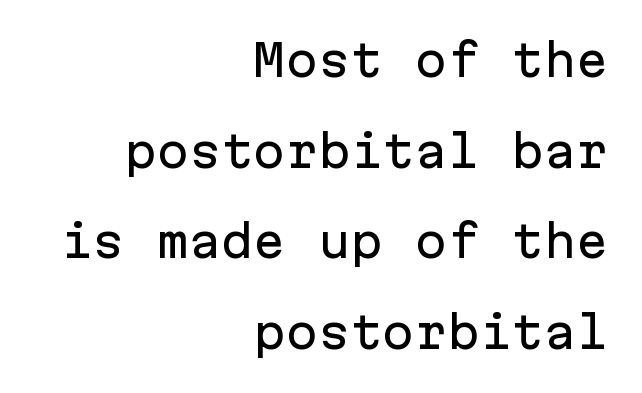
{"serif": "no", "italic": "no", "width": "normal", "stroke_contrast": "low", "x_height": "medium", "monospaced": "yes", "underline": "no", "align": "right", "line_spacing": "loose", "line_spacing_ratio": 2.11, "letter_spacing": "normal", "letter_spacing_em": 0.0, "glyph_px": 43}
